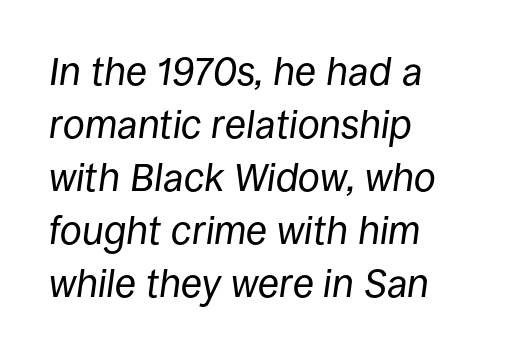
{"italic": "yes", "lean": "right", "slant_degrees": 8, "bold": "no", "weight": "regular", "width": "normal", "stroke_contrast": "low", "x_height": "large", "monospaced": "no", "underline": "no", "align": "left", "line_spacing": "normal", "line_spacing_ratio": 1.36, "letter_spacing": "normal", "letter_spacing_em": 0.0, "glyph_px": 39}
